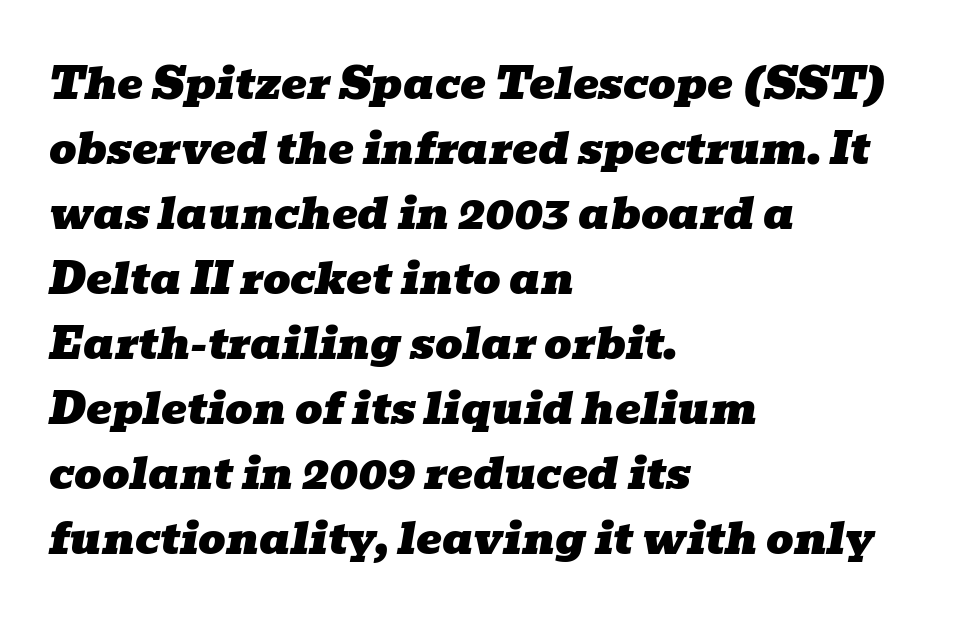
This rendering features lettering with no underline. The whole block is typeset with a tilt. The passage is arranged the way most books set body copy — flush left. This block has exactly the height ordinary leading produces. The tracking reads as untouched default to a designer's eye.
